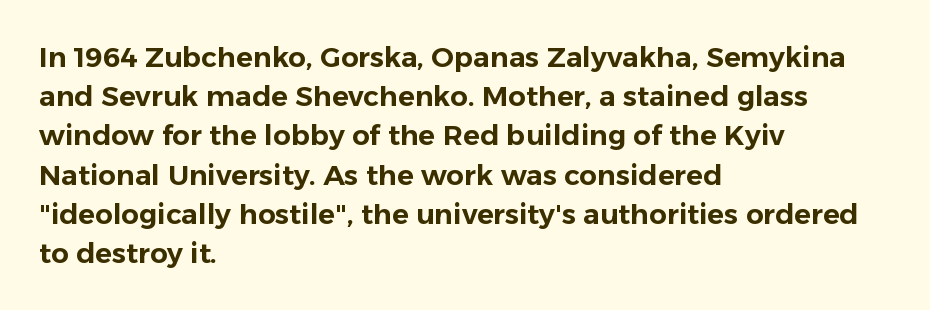
This block has exactly the height ordinary leading produces. Horizontally, the lines are justified to the leading edge only. Each letter keeps its own natural width here, so spacing adapts to shape. Observe the ordinary spacing: letters are neighbours, not strangers. Font category for this specimen: sans-serif.
